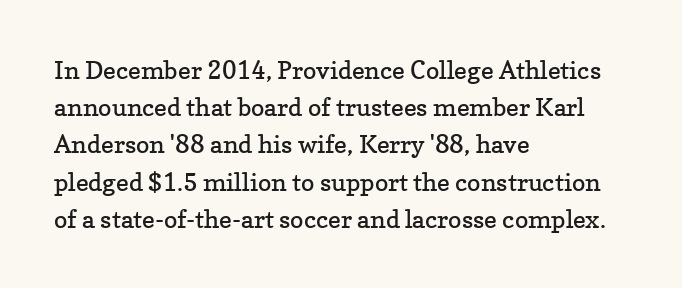
Q: Is the text bold? A: No.
Q: Is the text italic (slanted)? A: No, it is upright.
Q: Is the text underlined? A: No.
Q: How is the paragraph aligned? A: Left-aligned.
Q: Is the spacing between letters normal or unusually wide? A: Normal.
Q: Is the spacing between lines tight, normal or loose? A: Normal.
